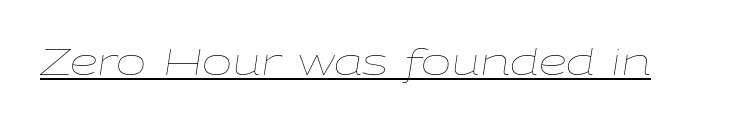
The image shows 36 px thin, wide type, italic (leaning right); set normal letter spacing, underlined; low stroke contrast and a medium x-height.
